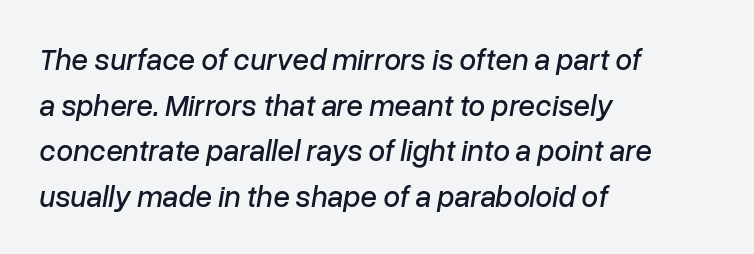
The image shows 30 px text type, italic (leaning right); set left-aligned, normal line spacing (1.52x), normal letter spacing, not underlined; low stroke contrast and a medium x-height.
